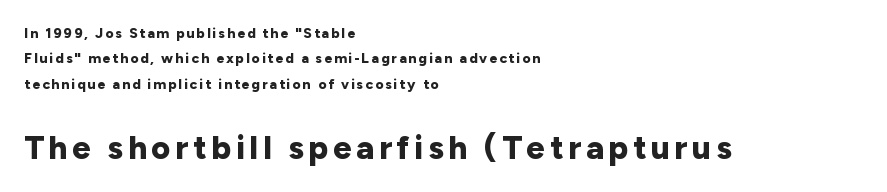
The image shows 33 px bold sans-serif type, upright; set left-aligned, line spacing 1.82x, not underlined; the second (bottom) block is 2.36x larger; low stroke contrast and a medium x-height.
